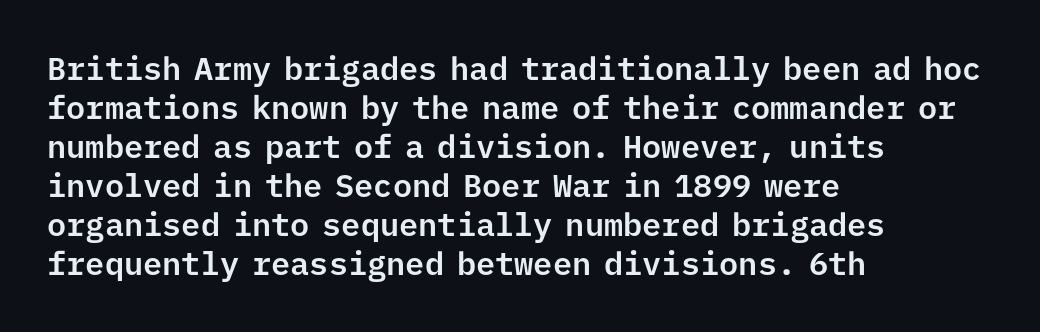
Q: Is the text italic (slanted)? A: No, it is upright.
Q: Is the typeface a serif or a sans-serif typeface? A: Sans-serif.
Q: Is the text underlined? A: No.
Q: How is the paragraph aligned? A: Left-aligned.
Q: Is the spacing between letters normal or unusually wide? A: Normal.
Q: Width (condensed, normal, or wide)? A: Normal.
Q: Stroke contrast? A: Low.
Q: x-height? A: Medium.
Q: Monospaced? A: Yes.
